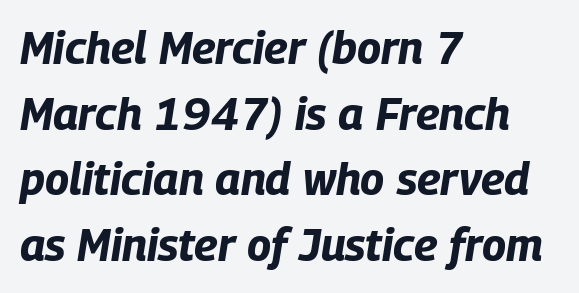
Q: Is the text bold? A: Yes.
Q: Is the text italic (slanted)? A: Yes, it leans right by about 9 degrees.
Q: Is the text underlined? A: No.
Q: How is the paragraph aligned? A: Left-aligned.
Q: Is the spacing between letters normal or unusually wide? A: Normal.
Q: Is the spacing between lines tight, normal or loose? A: Normal.
Q: Width (condensed, normal, or wide)? A: Condensed.
Q: Stroke contrast? A: Low.
Q: x-height? A: Large.
Q: Monospaced? A: No.
